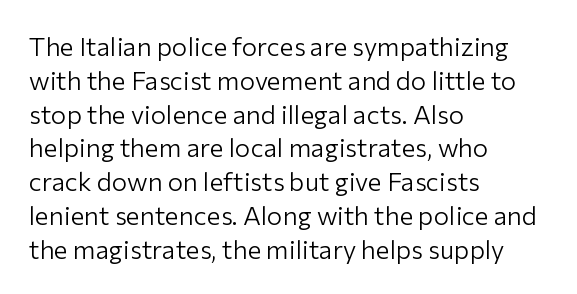
Descenders are the only things crossing below the line. Vertical strokes here are truly vertical. Compared with typical paragraphs, the rows here are spaced about the same. The setting favours the left margin, as ordinary paragraphs usually do.
